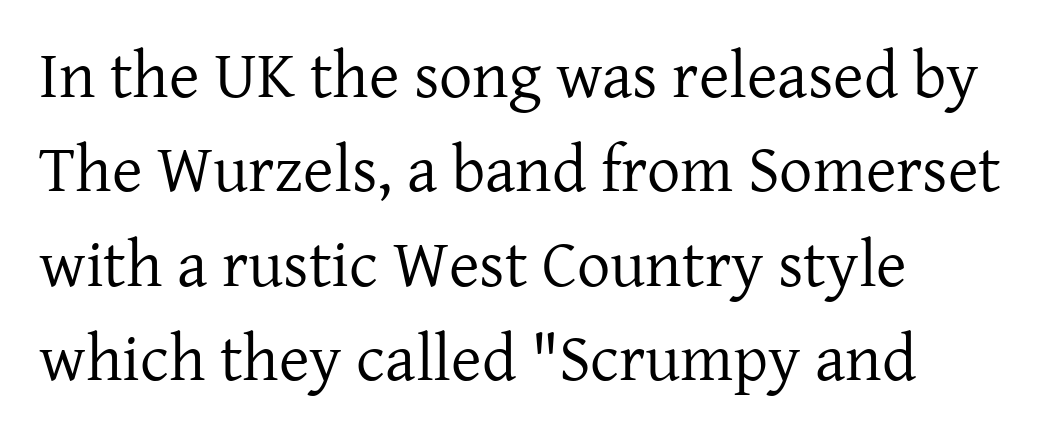
Q: Is the text bold? A: No.
Q: Is the text italic (slanted)? A: No, it is upright.
Q: Is the typeface a serif or a sans-serif typeface? A: Serif.
Q: Is the text underlined? A: No.
Q: How is the paragraph aligned? A: Left-aligned.
Q: Is the spacing between letters normal or unusually wide? A: Normal.
Q: Is the spacing between lines tight, normal or loose? A: Normal.
Q: Width (condensed, normal, or wide)? A: Normal.
Q: Stroke contrast? A: Low.
Q: x-height? A: Medium.
Q: Monospaced? A: No.
